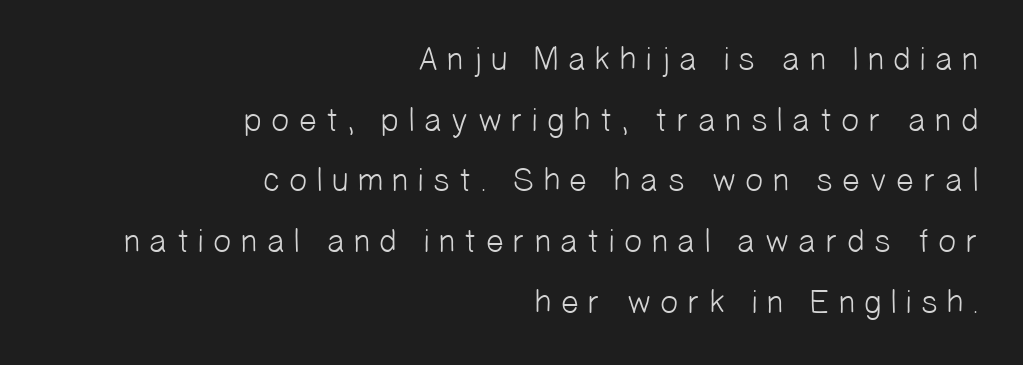
{"serif": "no", "bold": "no", "weight": "light", "width": "normal", "stroke_contrast": "low", "x_height": "medium", "monospaced": "no", "underline": "no", "align": "right", "line_spacing_ratio": 1.84, "letter_spacing": "wide", "letter_spacing_em": 0.23, "glyph_px": 33}
